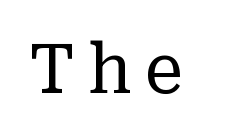
Q: Is the text bold? A: No.
Q: Is the text italic (slanted)? A: No, it is upright.
Q: Is the typeface a serif or a sans-serif typeface? A: Serif.
Q: Is the text underlined? A: No.
Q: Width (condensed, normal, or wide)? A: Normal.
Q: Stroke contrast? A: Low.
Q: x-height? A: Medium.
Q: Monospaced? A: No.
